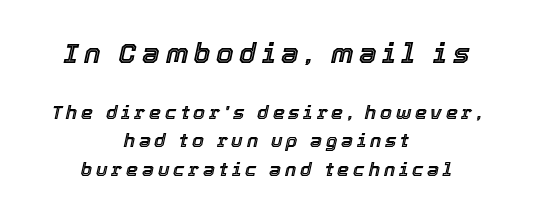
{"italic": "yes", "lean": "right", "slant_degrees": 12, "width": "normal", "x_height": "medium", "monospaced": "no", "underline": "no", "align": "center", "line_spacing": "normal", "line_spacing_ratio": 1.49, "letter_spacing": "wide", "letter_spacing_em": 0.2, "larger_block": "first", "size_ratio": 1.47, "glyph_px": 28}
